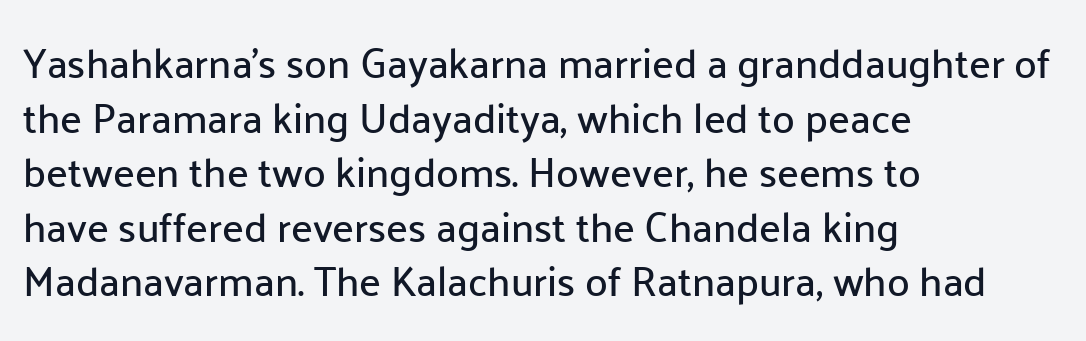
The image shows 41 px sans-serif type, upright; set left-aligned, normal line spacing (1.33x), normal letter spacing, not underlined; low stroke contrast and a medium x-height.
